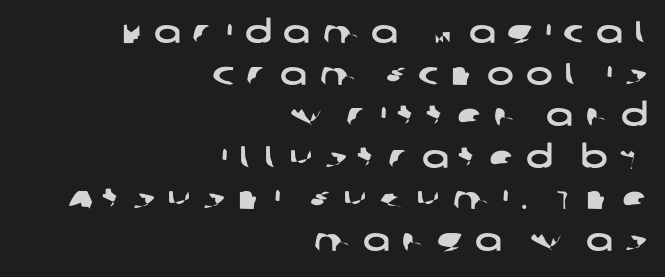
Q: Is the typeface a serif or a sans-serif typeface? A: Sans-serif.
Q: Is the text underlined? A: No.
Q: How is the paragraph aligned? A: Right-aligned.
Q: Is the spacing between letters normal or unusually wide? A: Unusually wide.
Q: Is the spacing between lines tight, normal or loose? A: Normal.
Q: Width (condensed, normal, or wide)? A: Wide.
Q: Stroke contrast? A: Low.
Q: x-height? A: Large.
Q: Monospaced? A: No.
